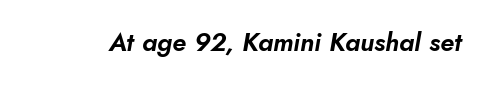
{"italic": "yes", "lean": "right", "slant_degrees": 10, "underline": "no", "letter_spacing": "normal", "letter_spacing_em": 0.0, "glyph_px": 26}
